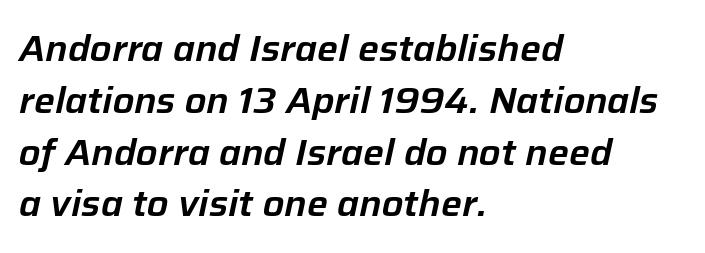
The image shows 37 px text type, italic (leaning right); set left-aligned, normal line spacing (1.4x), normal letter spacing, not underlined; low stroke contrast and a medium x-height.
